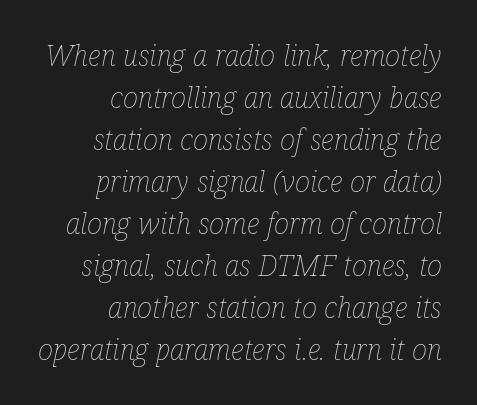
Q: Is the text bold? A: No.
Q: Is the text italic (slanted)? A: Yes, it leans right by about 12 degrees.
Q: Is the text underlined? A: No.
Q: How is the paragraph aligned? A: Right-aligned.
Q: Is the spacing between letters normal or unusually wide? A: Normal.
Q: Is the spacing between lines tight, normal or loose? A: Normal.
Q: Width (condensed, normal, or wide)? A: Condensed.
Q: Stroke contrast? A: Low.
Q: x-height? A: Medium.
Q: Monospaced? A: No.
